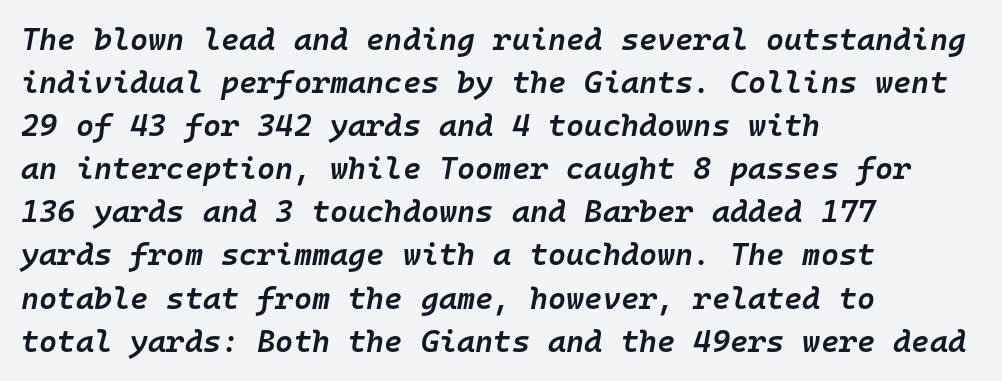
{"italic": "yes", "lean": "right", "slant_degrees": 10, "bold": "semi", "weight": "semibold", "width": "normal", "stroke_contrast": "low", "x_height": "medium", "monospaced": "yes", "underline": "no", "align": "left", "line_spacing": "normal", "line_spacing_ratio": 1.39, "letter_spacing": "normal", "letter_spacing_em": 0.0, "glyph_px": 31}
